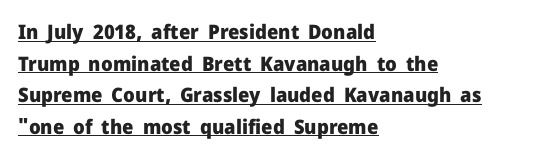
The image shows 20 px bold type, upright; set left-aligned, normal line spacing (1.58x), normal letter spacing, underlined.
